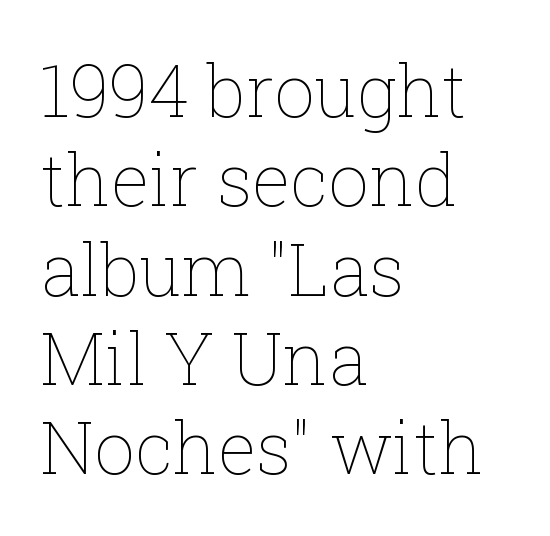
Vertical stems look standard width or narrower in stroke. This rendering features lettering with no underline. In terms of posture, this sample is upright. The horizontal fit of the characters is conventional and even. If you drew a ruler down the left edge, every line would touch it.
